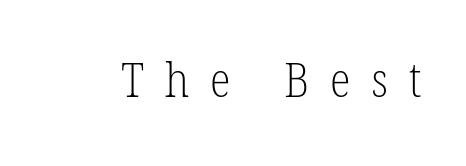
Tracking here is generous; glyphs stand well apart from one another. Looks like regular typesetting: each glyph gets only the width it needs. Plain, unruled lines of type. Little horizontal feet cap the strokes, marking this as serif type. Think standard paragraph weight, or any step lighter than that.
